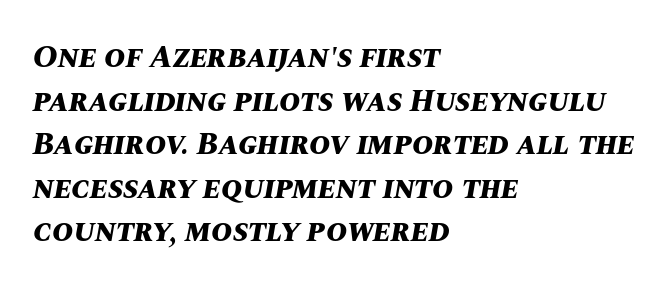
Q: Is the text bold? A: Yes.
Q: Is the text italic (slanted)? A: Yes, it leans right by about 10 degrees.
Q: Is the text underlined? A: No.
Q: How is the paragraph aligned? A: Left-aligned.
Q: Is the spacing between letters normal or unusually wide? A: Normal.
Q: Is the spacing between lines tight, normal or loose? A: Normal.
Q: Width (condensed, normal, or wide)? A: Normal.
Q: Stroke contrast? A: Medium.
Q: x-height? A: Large.
Q: Monospaced? A: No.
